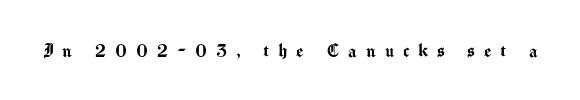
Q: Is the text italic (slanted)? A: No, it is upright.
Q: Is the text underlined? A: No.
Q: Is the spacing between letters normal or unusually wide? A: Unusually wide.
